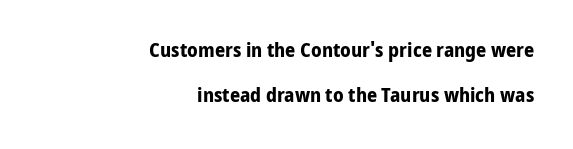
The gap between lines stays unmarked. Ordinary non-slanted type is in use. The designer dialed line spacing up above the default. You could call the tracking neutral — neither tight nor loose. Every letter is thick-stroked: bold, no question. The lines in this sample share a right terminus and differ only in where they begin.
